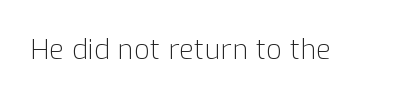
The letters stand straight up with perfectly vertical stems. Decoration check: the copy has no underline. Weight: not bold — regular or lighter. Letter spacing: default.
